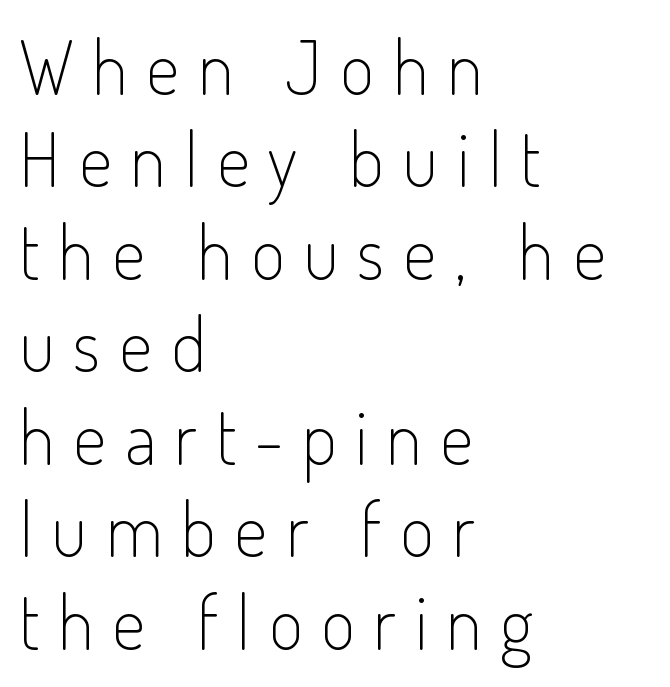
{"serif": "no", "italic": "no", "bold": "no", "weight": "light", "width": "condensed", "stroke_contrast": "low", "x_height": "small", "monospaced": "no", "underline": "no", "align": "left", "line_spacing": "normal", "line_spacing_ratio": 1.25, "letter_spacing": "wide", "letter_spacing_em": 0.25, "glyph_px": 74}
